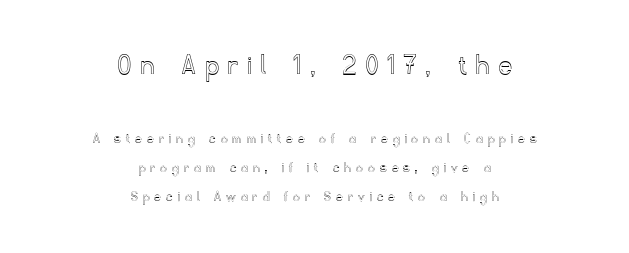
The image shows 31 px text type, upright; set centered, line spacing 1.81x, unusually wide letter spacing (+0.33 em), not underlined; the first (top) block is 1.94x larger; a small x-height.
